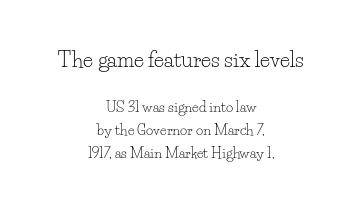
A quiet, ordinary-to-light weight characterises the typeface. The letterforms sit shoulder to shoulder at normal distance. Notice how the passage keeps no hard edge, just a central spine. The emphasis by scale lands on block number one, above. Honestly, there is no underline to notice here at all.
